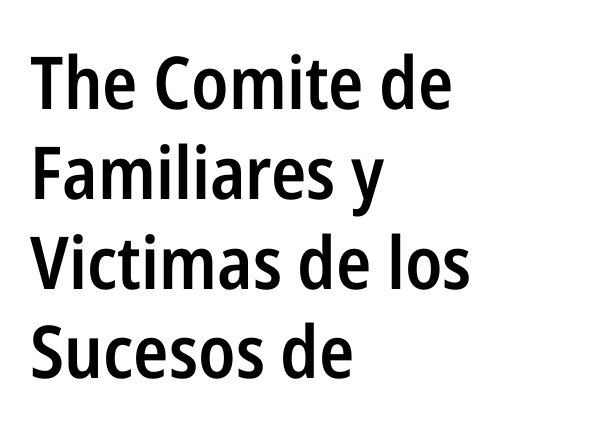
{"serif": "no", "italic": "no", "bold": "semi", "weight": "semibold", "width": "condensed", "stroke_contrast": "low", "x_height": "medium", "monospaced": "no", "underline": "no", "align": "left", "line_spacing_ratio": 1.23, "letter_spacing": "normal", "letter_spacing_em": 0.0, "glyph_px": 73}
